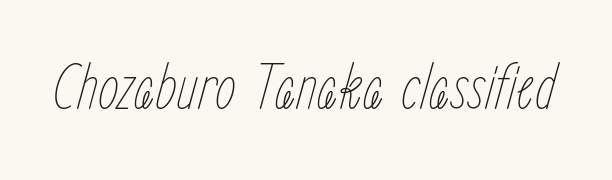
Q: Is the text bold? A: No.
Q: Is the text italic (slanted)? A: Yes, it leans right by about 15 degrees.
Q: Is the text underlined? A: No.
Q: Is the spacing between letters normal or unusually wide? A: Normal.
Q: Width (condensed, normal, or wide)? A: Condensed.
Q: Stroke contrast? A: Low.
Q: x-height? A: Medium.
Q: Monospaced? A: No.
